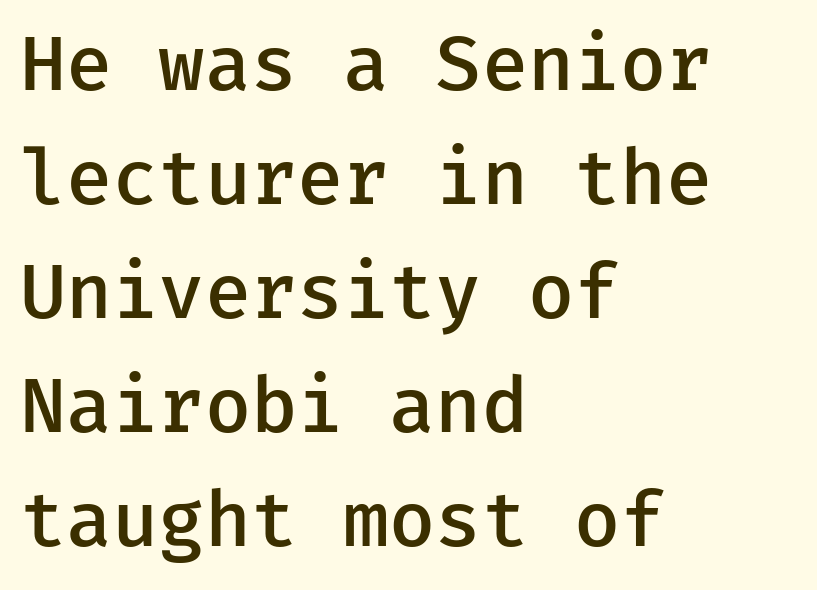
The image shows 75 px semibold sans-serif type, upright; set left-aligned, normal line spacing (1.52x), normal letter spacing, not underlined; low stroke contrast and a medium x-height.
